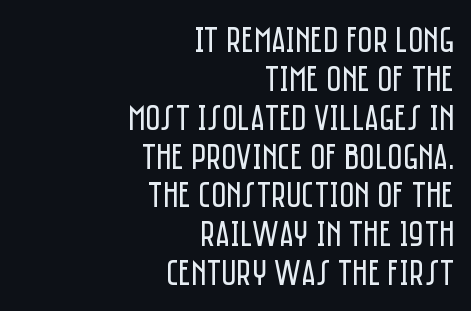
{"serif": "no", "italic": "no", "bold": "no", "weight": "regular", "width": "condensed", "stroke_contrast": "low", "x_height": "large", "monospaced": "no", "underline": "no", "align": "right", "line_spacing": "tight", "line_spacing_ratio": 1.05, "letter_spacing": "normal", "letter_spacing_em": 0.0, "glyph_px": 37}
